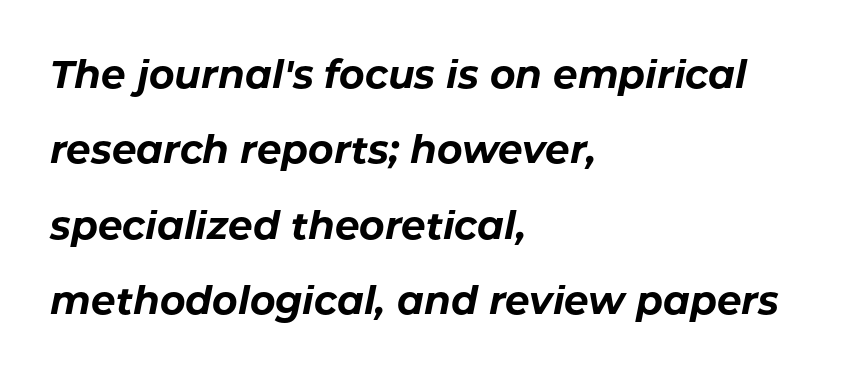
The paragraph has a hard left edge and a soft right edge. Glance below the letters and you will spot only blank space. Does extra space separate the letters? No, they use regular spacing. The font is running at its bold setting. Think of a printed novel: that variable character pitch is what you see here.
